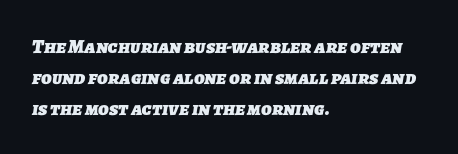
If you drew a ruler down the left edge, every line would touch it. Honestly, the letter spacing is just normal — you wouldn't notice it. These lines sit exactly where default settings would place them. Descenders hang freely into open space. Bold? Absolutely — the strokes are thick and heavy.
